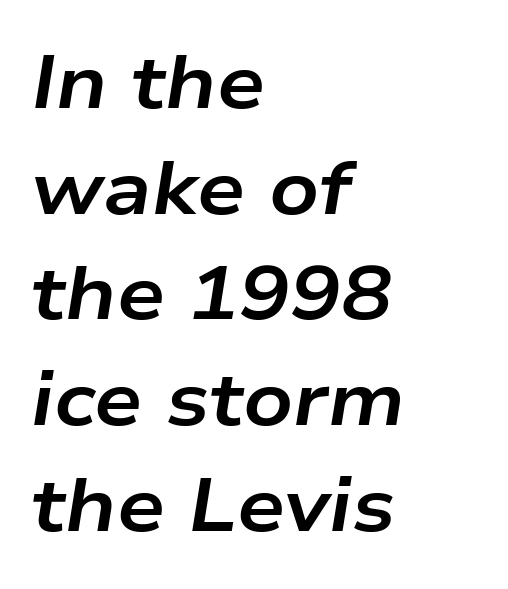
{"italic": "yes", "lean": "right", "slant_degrees": 9, "bold": "yes", "weight": "bold", "width": "wide", "stroke_contrast": "low", "x_height": "medium", "monospaced": "no", "underline": "no", "align": "left", "line_spacing": "normal", "line_spacing_ratio": 1.39, "letter_spacing": "normal", "letter_spacing_em": 0.0, "glyph_px": 76}
